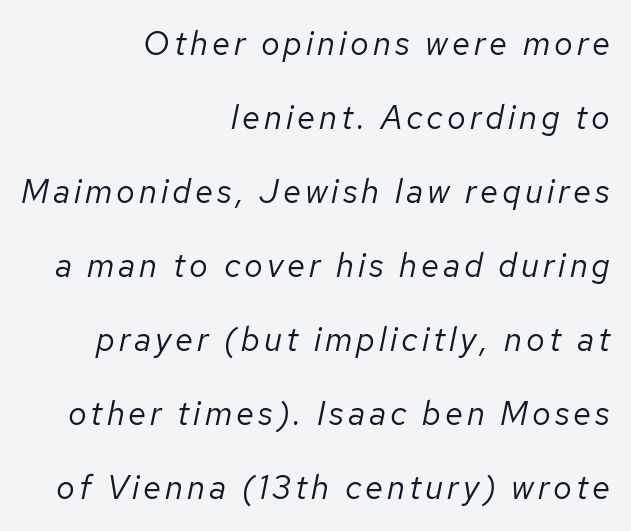
{"italic": "yes", "lean": "right", "slant_degrees": 12, "bold": "no", "weight": "regular", "width": "normal", "stroke_contrast": "low", "x_height": "medium", "monospaced": "no", "underline": "no", "align": "right", "line_spacing": "loose", "line_spacing_ratio": 2.24, "glyph_px": 33}
